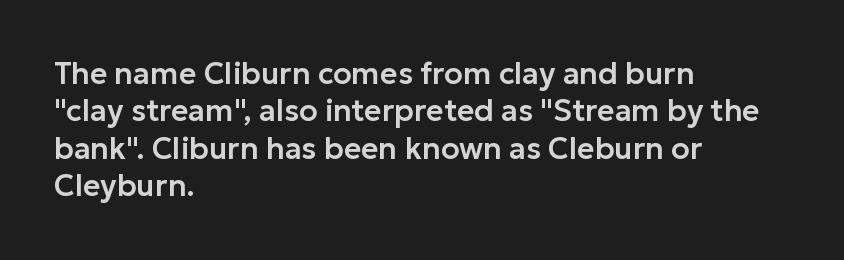
The image shows 30 px sans-serif type, upright; set left-aligned, normal line spacing (1.25x), normal letter spacing, not underlined; low stroke contrast and a medium x-height.
